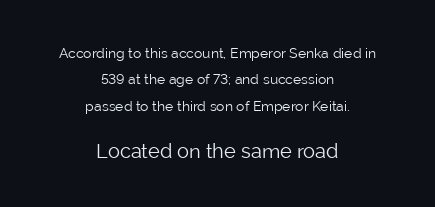
Q: Is the text bold? A: No.
Q: Is the text italic (slanted)? A: No, it is upright.
Q: Is the text underlined? A: No.
Q: How is the paragraph aligned? A: Centered.
Q: Is the spacing between letters normal or unusually wide? A: Normal.
Q: Which block of text is set in a larger size, the first (top) or the second (bottom)? A: The second (bottom) one.
